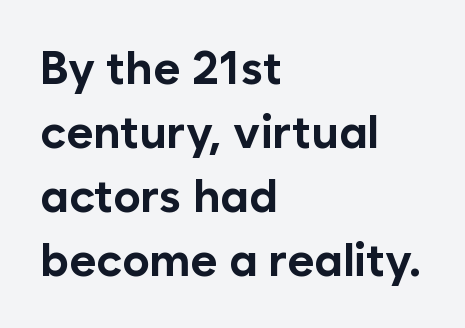
The image shows 46 px bold sans-serif type, upright; set left-aligned, normal line spacing (1.39x), normal letter spacing, not underlined; low stroke contrast and a medium x-height.
